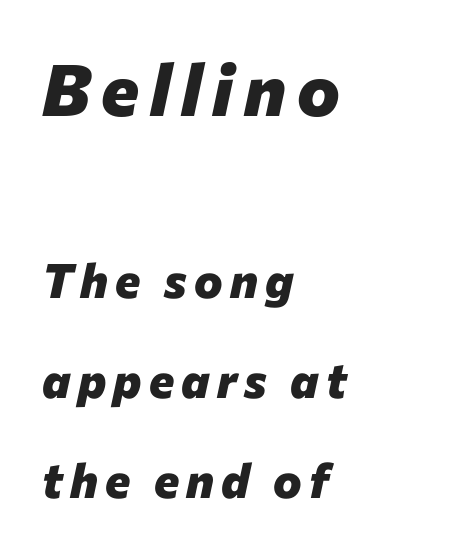
{"italic": "yes", "lean": "right", "slant_degrees": 12, "bold": "yes", "weight": "heavy", "width": "normal", "stroke_contrast": "low", "x_height": "medium", "monospaced": "no", "underline": "no", "align": "left", "line_spacing": "loose", "line_spacing_ratio": 2.08, "larger_block": "first", "size_ratio": 1.5, "glyph_px": 72}
